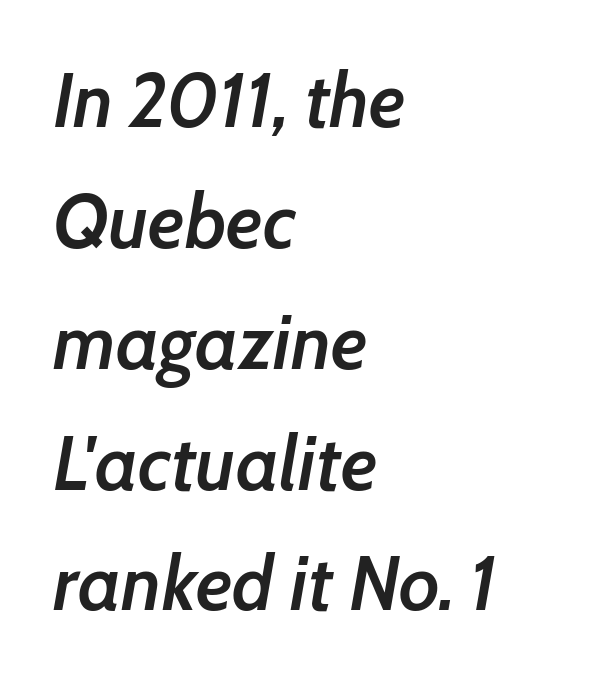
The image shows 76 px semibold type, italic (leaning right); set left-aligned, normal line spacing (1.59x), normal letter spacing, not underlined; low stroke contrast and a medium x-height.
